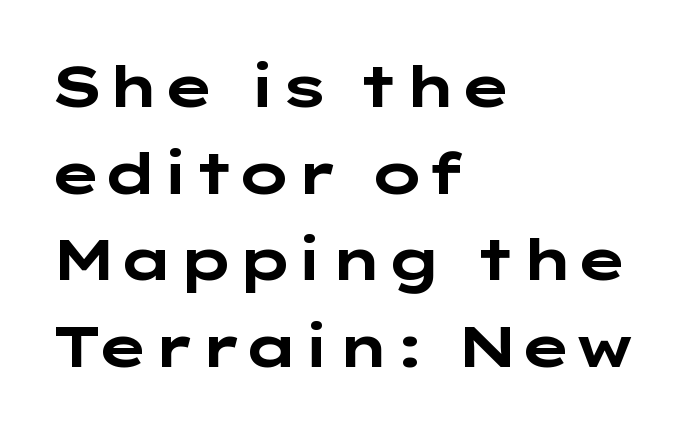
{"serif": "no", "italic": "no", "bold": "yes", "weight": "bold", "width": "wide", "stroke_contrast": "low", "x_height": "medium", "underline": "no", "align": "left", "line_spacing": "normal", "line_spacing_ratio": 1.52, "letter_spacing": "normal", "letter_spacing_em": 0.0, "glyph_px": 57}
